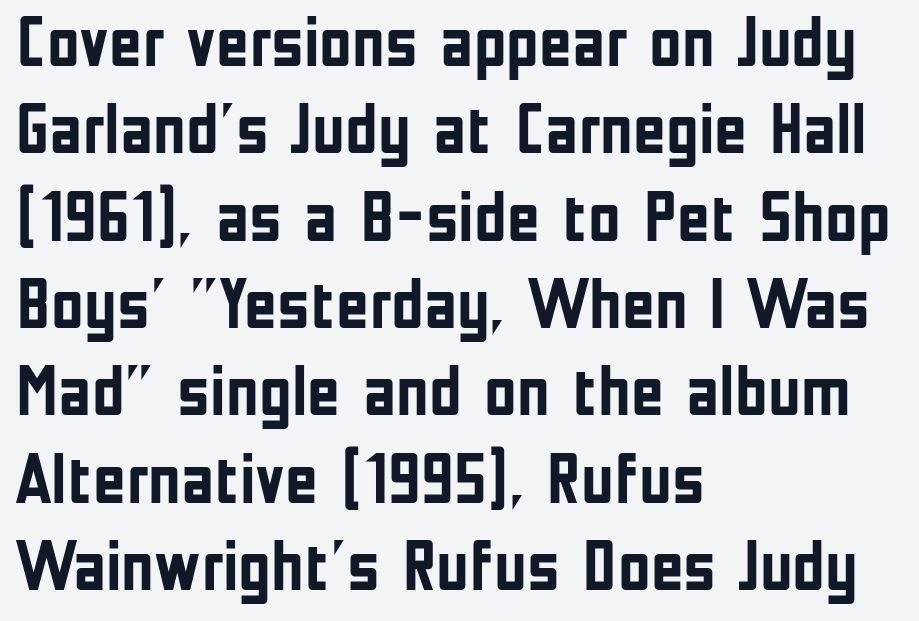
Q: Is the text bold? A: Yes.
Q: Is the text italic (slanted)? A: No, it is upright.
Q: Is the typeface a serif or a sans-serif typeface? A: Sans-serif.
Q: Is the text underlined? A: No.
Q: How is the paragraph aligned? A: Left-aligned.
Q: Is the spacing between letters normal or unusually wide? A: Normal.
Q: Width (condensed, normal, or wide)? A: Condensed.
Q: Stroke contrast? A: Low.
Q: x-height? A: Medium.
Q: Monospaced? A: No.
